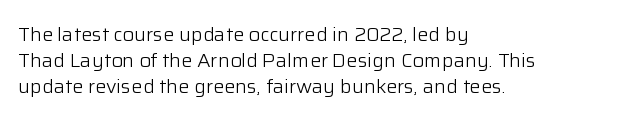
The image shows 20 px text type, upright; set left-aligned, normal line spacing (1.29x), normal letter spacing, not underlined.
